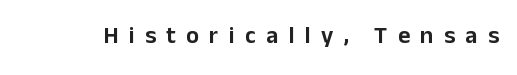
Italic: no, the glyphs are upright roman. Someone cranked the tracking dial way up on this one. Descenders are the only things crossing below the line.
